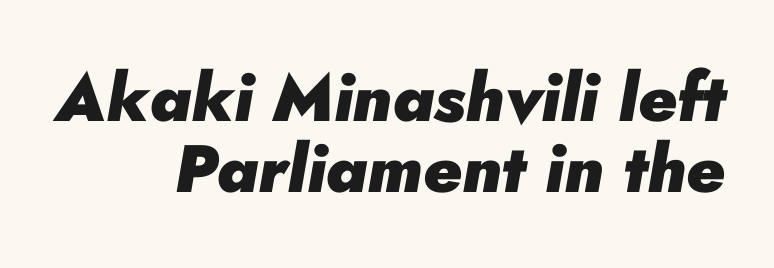
Horizontal bands of white between lines are thin slivers. Character widths vary here, with narrow letters taking less room than wide ones. These lines carry a lot of weight — the face is fully bold. Tall strokes in this sample are angled rather than plumb. The passage shown is not underscored anywhere.
